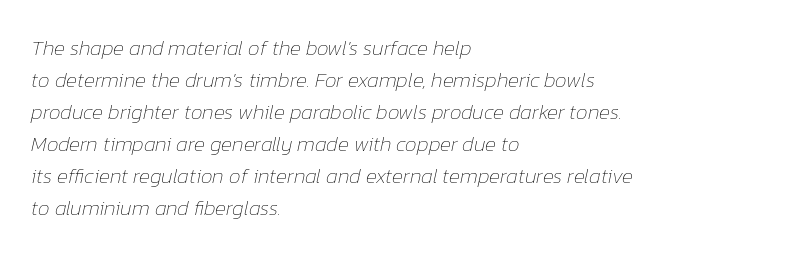
Q: Is the text bold? A: No.
Q: Is the text italic (slanted)? A: Yes, it leans right by about 12 degrees.
Q: Is the text underlined? A: No.
Q: How is the paragraph aligned? A: Left-aligned.
Q: Is the spacing between letters normal or unusually wide? A: Normal.
Q: Is the spacing between lines tight, normal or loose? A: Normal.
